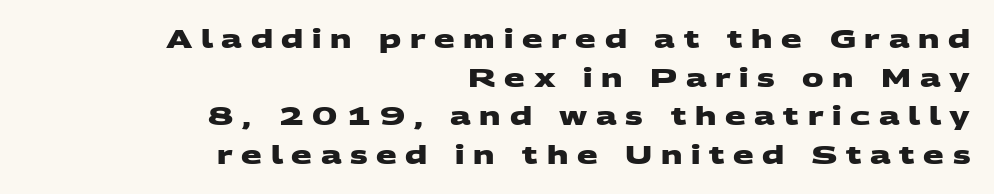
A bare baseline throughout the passage. The text block is weighted toward the right margin, trailing off unevenly leftward. Compared with typical body copy, the letter spacing here is much looser. Plenty of ink on the page — the face is bold. Successive baselines arrive at the customary interval.
